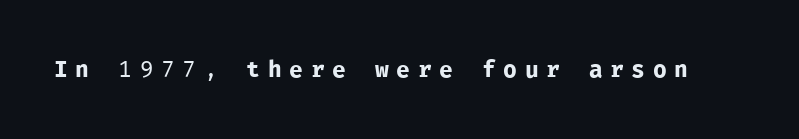
Q: Is the text bold? A: No.
Q: Is the text italic (slanted)? A: No, it is upright.
Q: Is the text underlined? A: No.
Q: Is the spacing between letters normal or unusually wide? A: Unusually wide.
